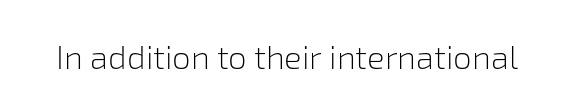
Q: Is the text bold? A: No.
Q: Is the text italic (slanted)? A: No, it is upright.
Q: Is the typeface a serif or a sans-serif typeface? A: Sans-serif.
Q: Is the text underlined? A: No.
Q: Is the spacing between letters normal or unusually wide? A: Normal.
Q: Width (condensed, normal, or wide)? A: Normal.
Q: Stroke contrast? A: Low.
Q: x-height? A: Medium.
Q: Monospaced? A: No.
